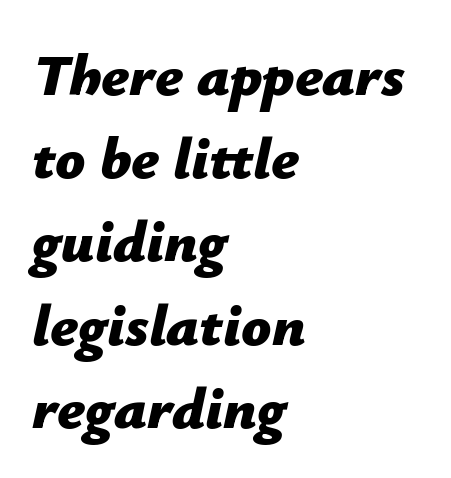
Q: Is the text bold? A: Yes.
Q: Is the text italic (slanted)? A: Yes, it leans right by about 12 degrees.
Q: Is the text underlined? A: No.
Q: How is the paragraph aligned? A: Left-aligned.
Q: Is the spacing between letters normal or unusually wide? A: Normal.
Q: Is the spacing between lines tight, normal or loose? A: Normal.
Q: Width (condensed, normal, or wide)? A: Normal.
Q: Stroke contrast? A: Low.
Q: x-height? A: Medium.
Q: Monospaced? A: No.
